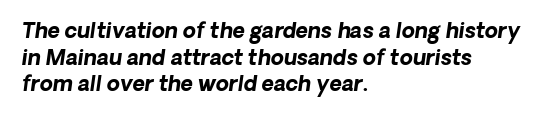
Q: Is the text bold? A: Yes.
Q: Is the text underlined? A: No.
Q: How is the paragraph aligned? A: Left-aligned.
Q: Is the spacing between letters normal or unusually wide? A: Normal.
Q: Is the spacing between lines tight, normal or loose? A: Normal.
